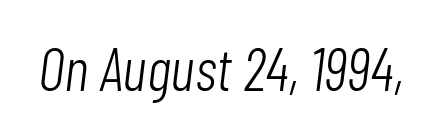
Q: Is the text bold? A: No.
Q: Is the text italic (slanted)? A: Yes, it leans right by about 7 degrees.
Q: Is the text underlined? A: No.
Q: Is the spacing between letters normal or unusually wide? A: Normal.
Q: Width (condensed, normal, or wide)? A: Condensed.
Q: Stroke contrast? A: Low.
Q: x-height? A: Medium.
Q: Monospaced? A: No.
